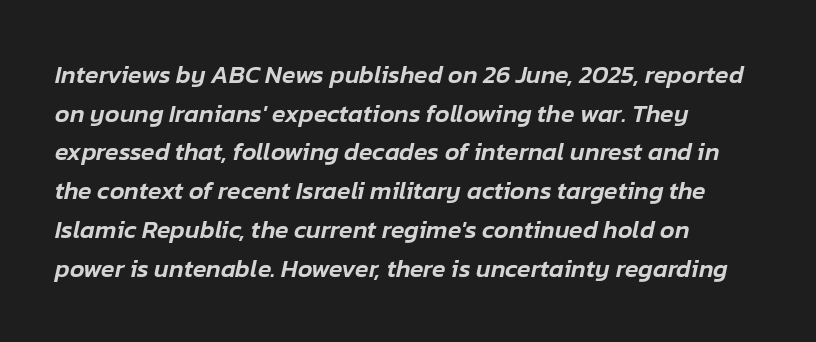
The image shows 25 px text type, italic (leaning right); set left-aligned, normal line spacing (1.55x), normal letter spacing, not underlined.
